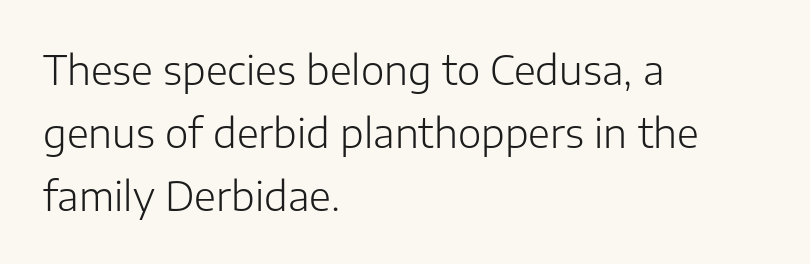
Leading: standard. Caption: standard tracking, unaltered. No letter is thick-stroked: the sample isn't bold. Nothing sits at the stroke ends, so this counts as sans-serif. Every character sits straight up, as roman type does. The passage is arranged the way most books set body copy — flush left.
